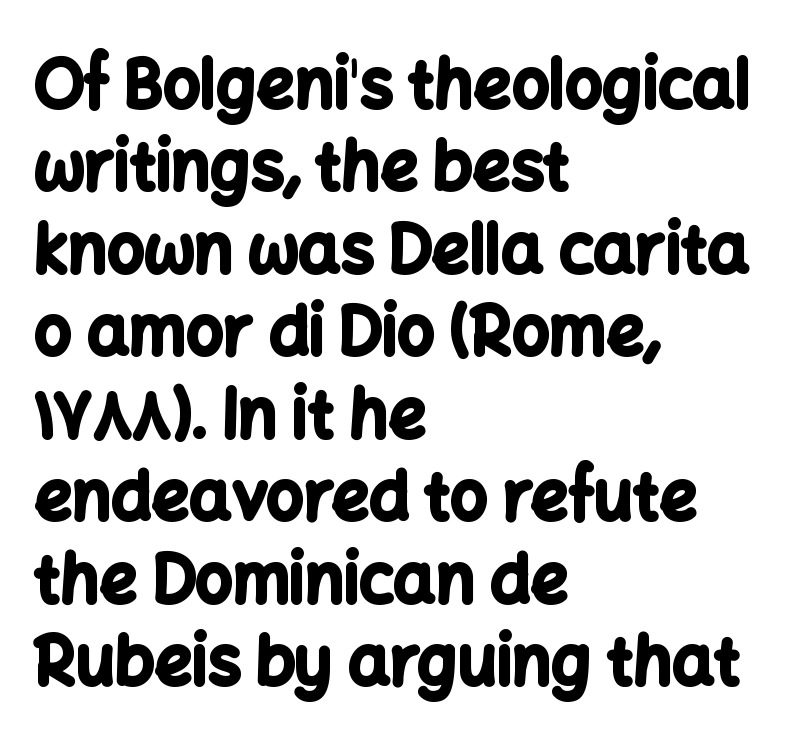
The image shows 66 px bold sans-serif type, upright; set left-aligned, normal line spacing (1.25x), normal letter spacing, not underlined; low stroke contrast and a medium x-height.
